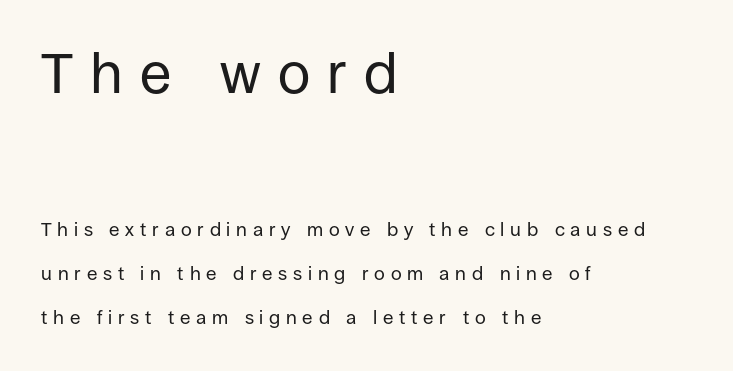
The image shows 57 px regular-weight sans-serif type, upright; set left-aligned, loose line spacing (2.31x), unusually wide letter spacing (+0.3 em), not underlined; the first (top) block is 3.0x larger; low stroke contrast and a large x-height.
